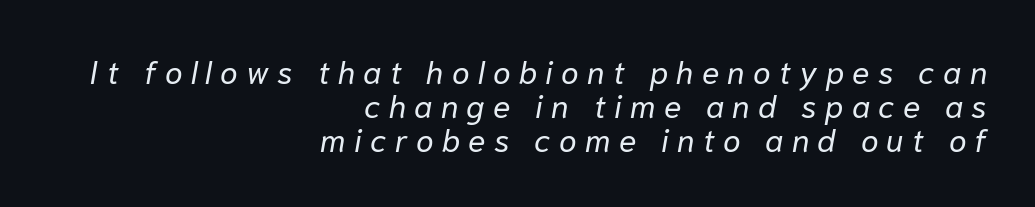
{"italic": "yes", "lean": "right", "slant_degrees": 10, "bold": "no", "weight": "regular", "width": "normal", "stroke_contrast": "low", "x_height": "medium", "monospaced": "no", "underline": "no", "align": "right", "line_spacing": "tight", "line_spacing_ratio": 1.06, "letter_spacing": "wide", "letter_spacing_em": 0.26, "glyph_px": 32}
